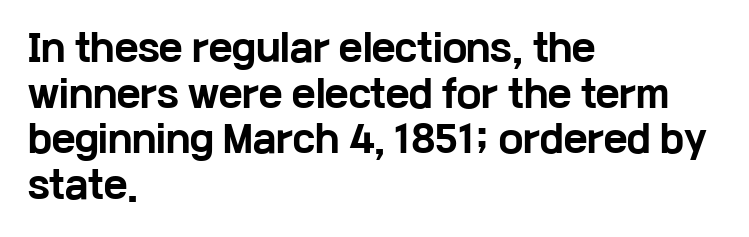
The image shows 36 px bold, wide sans-serif type, upright; set left-aligned, normal line spacing (1.27x), normal letter spacing, not underlined; low stroke contrast and a medium x-height.
